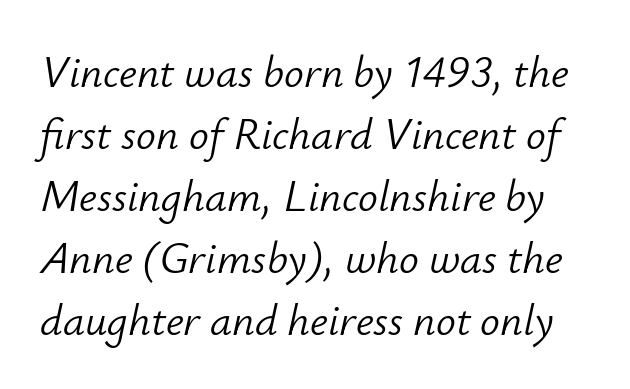
{"italic": "yes", "lean": "right", "slant_degrees": 12, "bold": "no", "weight": "light", "width": "normal", "stroke_contrast": "low", "x_height": "small", "monospaced": "no", "underline": "no", "line_spacing": "normal", "line_spacing_ratio": 1.41, "letter_spacing": "normal", "letter_spacing_em": 0.0, "glyph_px": 44}
